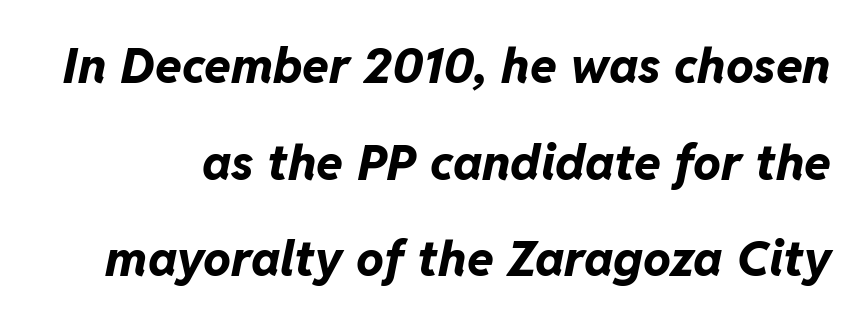
The image shows 49 px bold type, italic (leaning right); set loose line spacing (1.97x), normal letter spacing, not underlined; low stroke contrast and a medium x-height.
